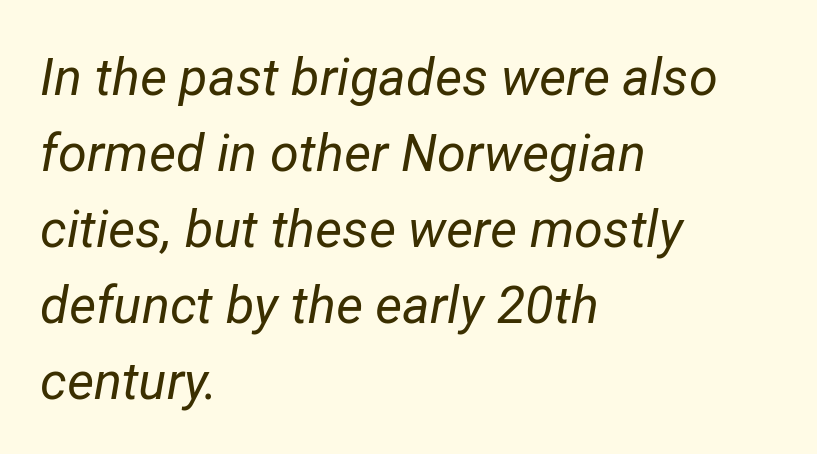
{"italic": "yes", "lean": "right", "slant_degrees": 12, "bold": "no", "weight": "regular", "width": "normal", "stroke_contrast": "low", "x_height": "medium", "monospaced": "no", "underline": "no", "align": "left", "line_spacing": "normal", "line_spacing_ratio": 1.46, "letter_spacing": "normal", "letter_spacing_em": 0.0, "glyph_px": 52}
